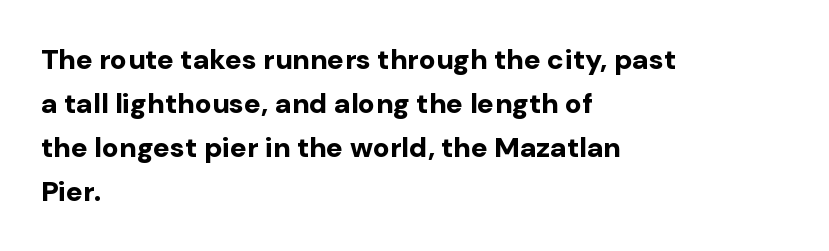
A sans-serif font was chosen for this passage. Observe the ordinary spacing: letters are neighbours, not strangers. Designer's note — italics off, roman on. Caption: multi-line text, flush left, ragged right. You'd pick this weight for a headline — it's a proper bold.
